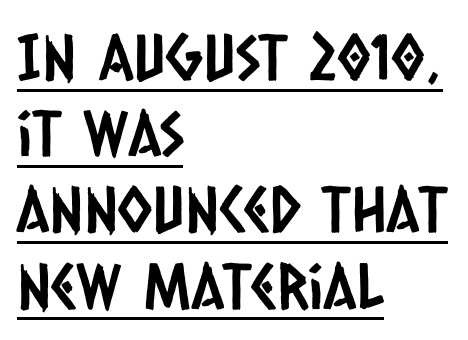
Q: Is the typeface a serif or a sans-serif typeface? A: Sans-serif.
Q: Is the text underlined? A: Yes.
Q: How is the paragraph aligned? A: Left-aligned.
Q: Is the spacing between letters normal or unusually wide? A: Normal.
Q: Width (condensed, normal, or wide)? A: Condensed.
Q: Stroke contrast? A: Low.
Q: x-height? A: Large.
Q: Monospaced? A: No.
